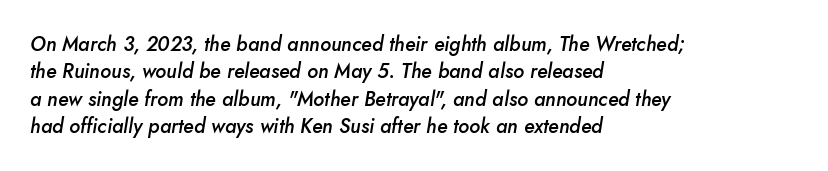
The passage shown stacks its lines at a standard gap. The typography opts for an oblique posture over an upright one. Default kerning and tracking; the words read as compact shapes. Compared with a centered layout, this one pins lines to the left instead. These words are printed semibold, heavier than regular yet not bold. Underlining? Definitely not there.
